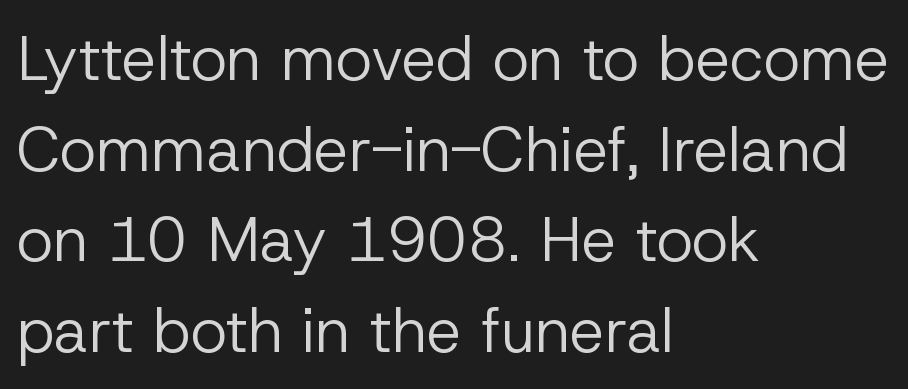
Q: Is the text bold? A: No.
Q: Is the text italic (slanted)? A: No, it is upright.
Q: Is the typeface a serif or a sans-serif typeface? A: Sans-serif.
Q: Is the text underlined? A: No.
Q: How is the paragraph aligned? A: Left-aligned.
Q: Is the spacing between letters normal or unusually wide? A: Normal.
Q: Is the spacing between lines tight, normal or loose? A: Normal.
Q: Width (condensed, normal, or wide)? A: Normal.
Q: Stroke contrast? A: Low.
Q: x-height? A: Medium.
Q: Monospaced? A: No.
